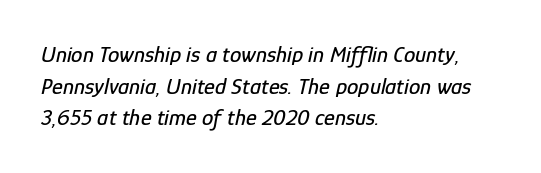
Honestly, there is no underline to notice here at all. Layout note: lines flush left. Line spacing here is normal. Emphasis-style slanted type is in use. Tracking here is standard; glyphs follow each other at the usual distance.
